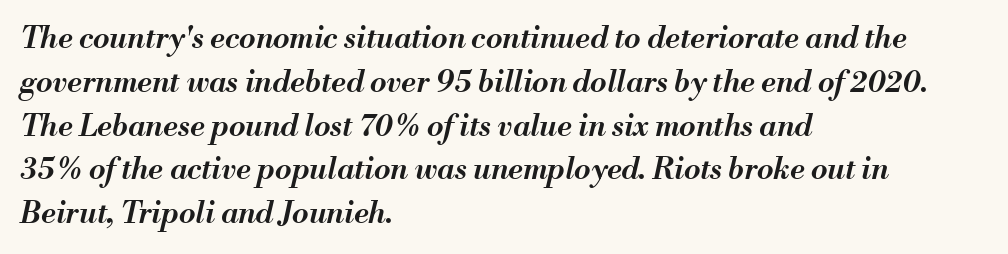
Normally led — the rows are evenly, conventionally spaced. Spacing verdict: proportional, widths tailored to each character. Teacher's note: observe the even left margin — that is flush-left alignment. Only glyphs here, with clear space below each row. Quick note: italic. Caption: standard tracking, unaltered.
